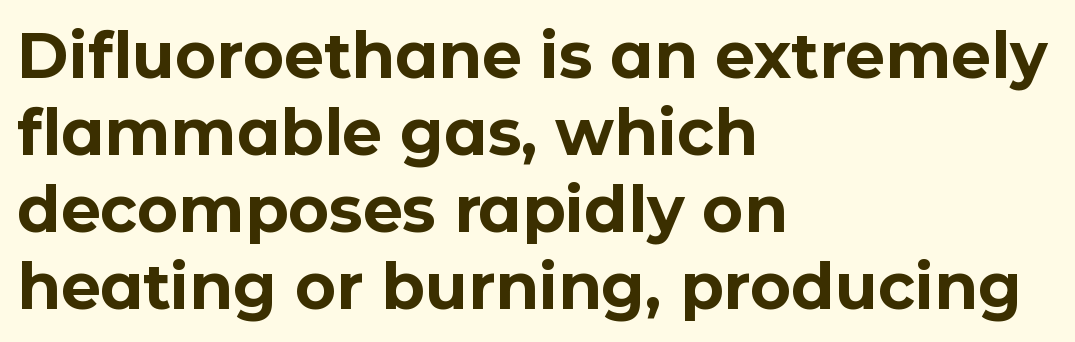
{"serif": "no", "italic": "no", "bold": "yes", "weight": "bold", "width": "normal", "stroke_contrast": "low", "x_height": "medium", "monospaced": "no", "underline": "no", "align": "left", "line_spacing_ratio": 1.22, "letter_spacing": "normal", "letter_spacing_em": 0.0, "glyph_px": 63}
